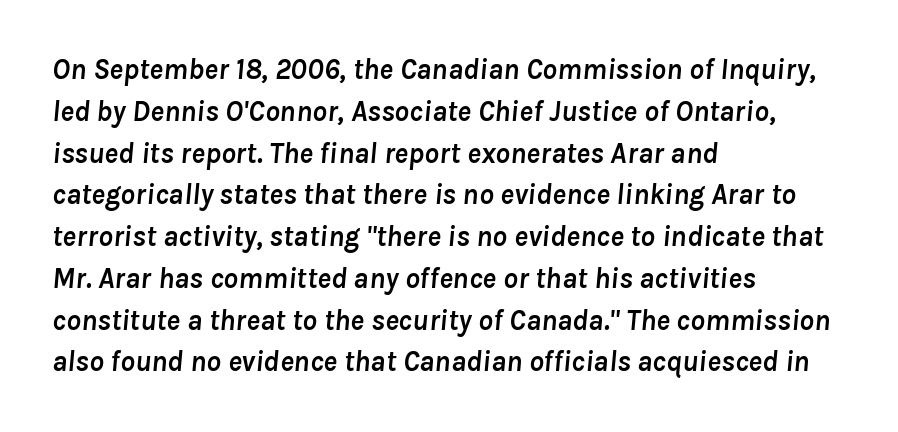
The image shows 29 px semibold type, italic (leaning right); set left-aligned, normal line spacing (1.44x), normal letter spacing, not underlined; low stroke contrast and a medium x-height.
